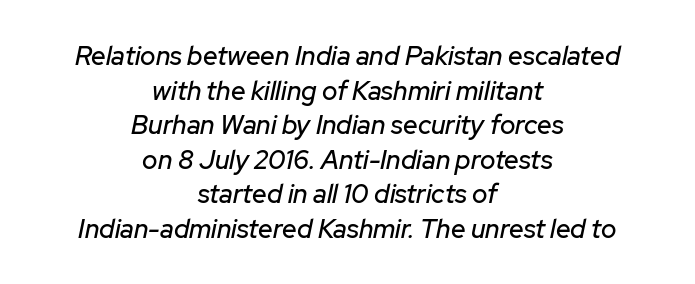
When letters slant like this, we call the style italic. Does the copy run flush right? No — it is centered line by line. Whoever set this chose a conventional vertical rhythm. The rendering keeps characters at their native spacing. The zone under the glyphs is completely vacant.
